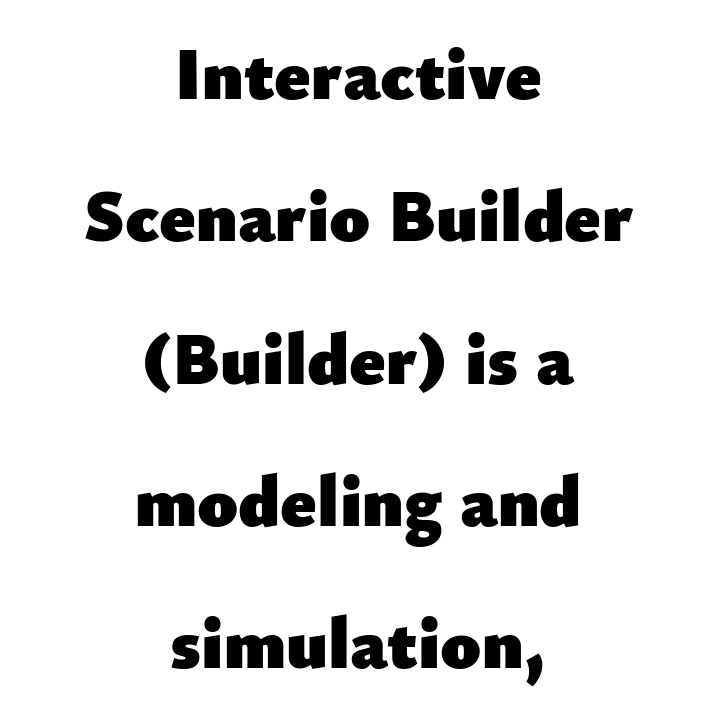
The image shows 73 px heavy sans-serif type, upright; set centered, loose line spacing (1.95x), normal letter spacing, not underlined; low stroke contrast and a small x-height.
